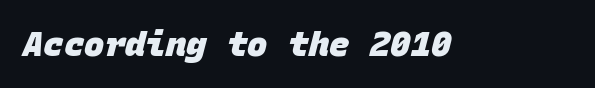
The image shows 34 px heavy sans-serif type, monospaced; set normal letter spacing, not underlined; low stroke contrast and a large x-height.
